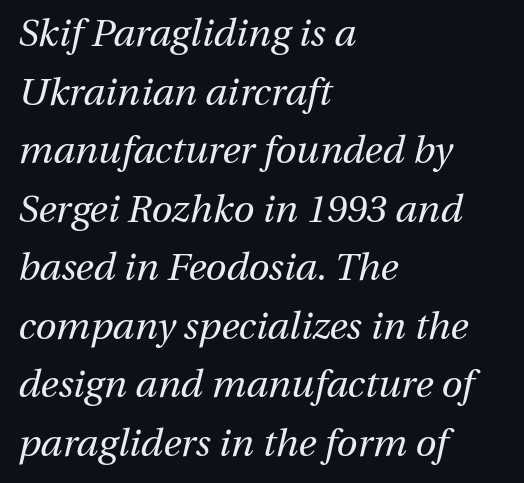
{"italic": "yes", "lean": "right", "slant_degrees": 13, "bold": "no", "weight": "regular", "width": "normal", "stroke_contrast": "medium", "x_height": "medium", "monospaced": "no", "underline": "no", "align": "left", "line_spacing": "normal", "line_spacing_ratio": 1.54, "letter_spacing": "normal", "letter_spacing_em": 0.0, "glyph_px": 38}
